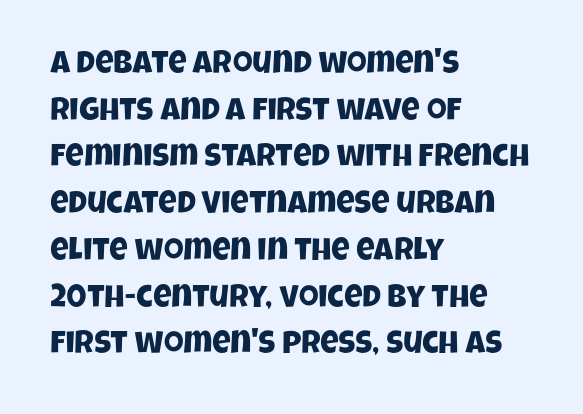
{"serif": "no", "width": "condensed", "stroke_contrast": "low", "x_height": "large", "monospaced": "no", "underline": "no", "align": "left", "line_spacing": "normal", "line_spacing_ratio": 1.46, "letter_spacing": "normal", "letter_spacing_em": 0.0, "glyph_px": 32}
